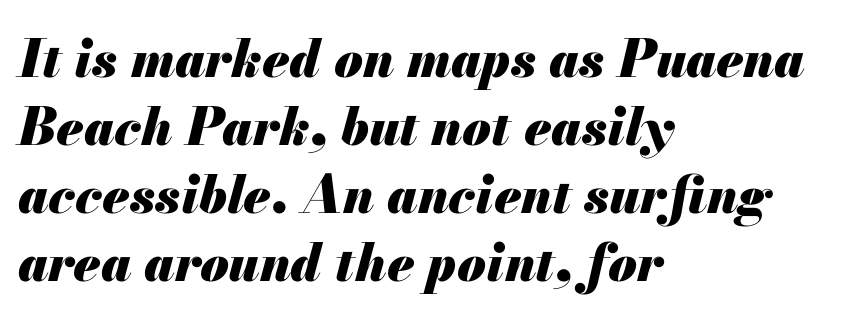
Varying glyph widths throughout — classic text-font behaviour. The zone under the glyphs is completely vacant. Would a proofreader flag this as italicized? Yes. The passage shown is emphatically bold. The space between consecutive lines is moderate. Default kerning and tracking; the words read as compact shapes.
